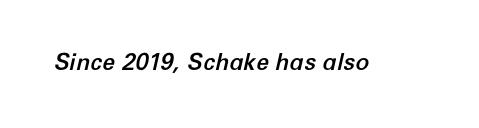
The image shows 23 px text type, italic (leaning right); set normal letter spacing, not underlined.
